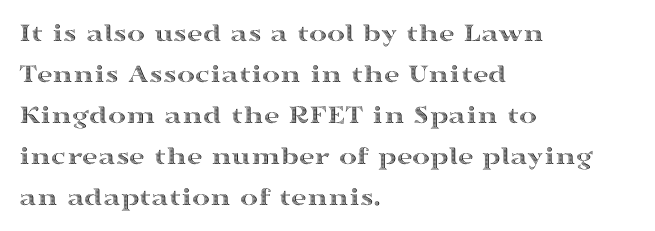
Q: Is the text italic (slanted)? A: No, it is upright.
Q: Is the text underlined? A: No.
Q: How is the paragraph aligned? A: Left-aligned.
Q: Is the spacing between letters normal or unusually wide? A: Normal.
Q: Is the spacing between lines tight, normal or loose? A: Normal.
